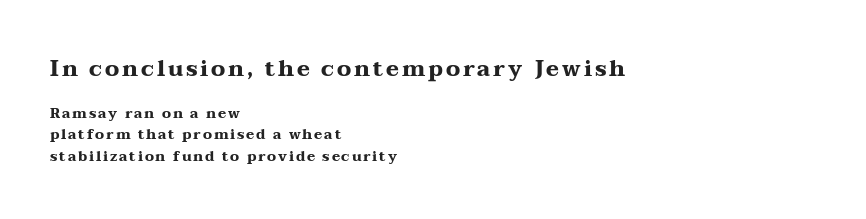
Q: Is the text bold? A: Yes.
Q: Is the text italic (slanted)? A: No, it is upright.
Q: Is the text underlined? A: No.
Q: How is the paragraph aligned? A: Left-aligned.
Q: Is the spacing between lines tight, normal or loose? A: Normal.
Q: Which block of text is set in a larger size, the first (top) or the second (bottom)? A: The first (top) one.
